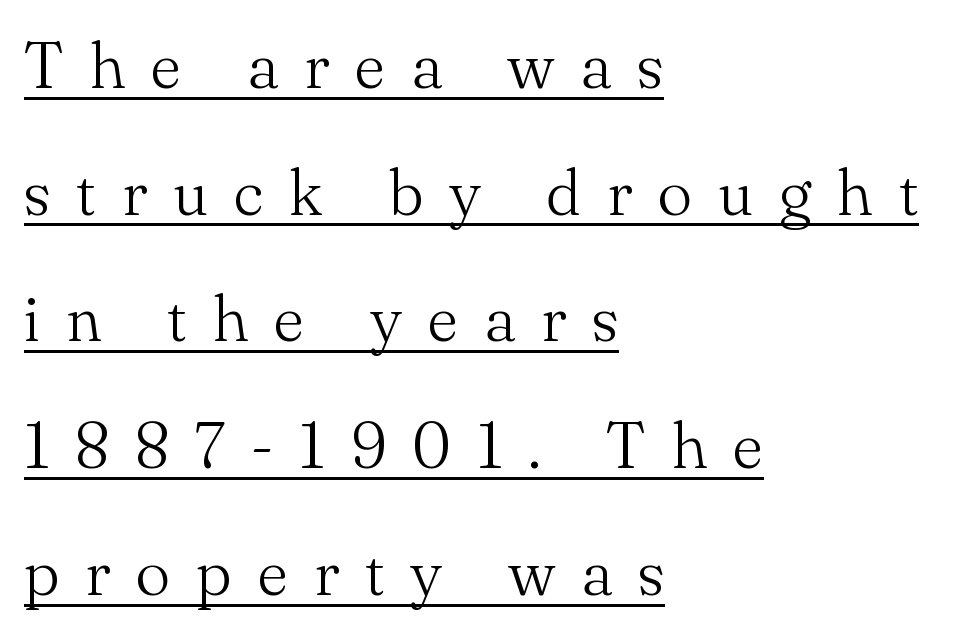
The image shows 65 px light serif type, upright; set left-aligned, loose line spacing (1.95x), unusually wide letter spacing (+0.4 em), underlined; medium stroke contrast and a small x-height.
